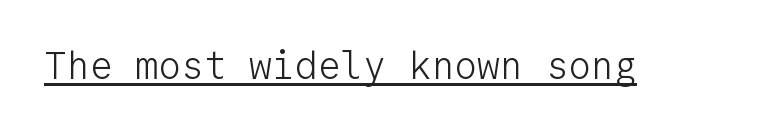
Each letter's strokes conclude bluntly, with no projecting serifs. Is this a fixed-width face? Yes — each glyph sits in an identical cell. No extra ink here — the face is not bold. Here the glyphs are tracked normally, forming tight word shapes. The glyphs are accompanied by a horizontal stroke just below them.
